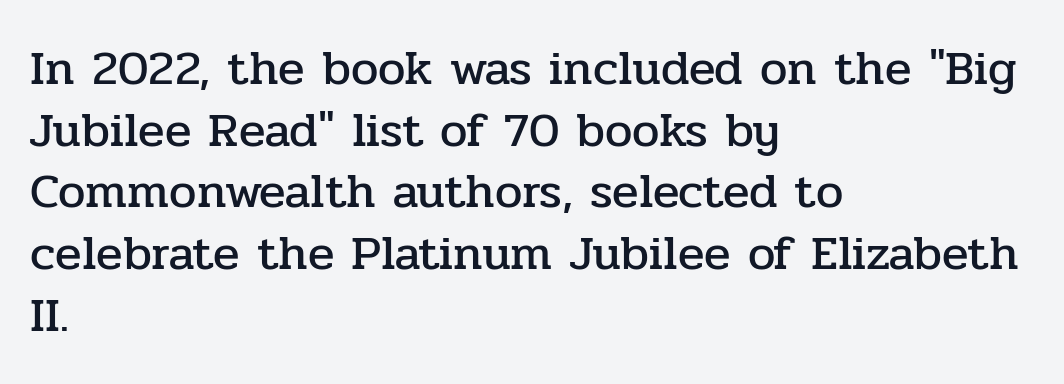
{"serif": "yes", "italic": "no", "width": "normal", "stroke_contrast": "low", "x_height": "medium", "monospaced": "no", "underline": "no", "align": "left", "line_spacing": "normal", "line_spacing_ratio": 1.26, "letter_spacing": "normal", "letter_spacing_em": 0.0, "glyph_px": 49}
